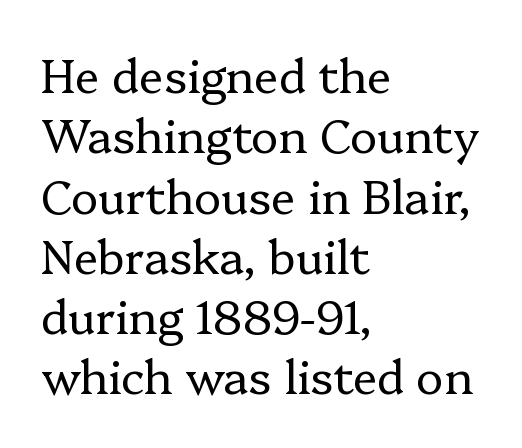
Q: Is the text bold? A: No.
Q: Is the text italic (slanted)? A: No, it is upright.
Q: Is the typeface a serif or a sans-serif typeface? A: Serif.
Q: Is the text underlined? A: No.
Q: How is the paragraph aligned? A: Left-aligned.
Q: Is the spacing between letters normal or unusually wide? A: Normal.
Q: Is the spacing between lines tight, normal or loose? A: Normal.
Q: Width (condensed, normal, or wide)? A: Normal.
Q: Stroke contrast? A: Low.
Q: x-height? A: Medium.
Q: Monospaced? A: No.
